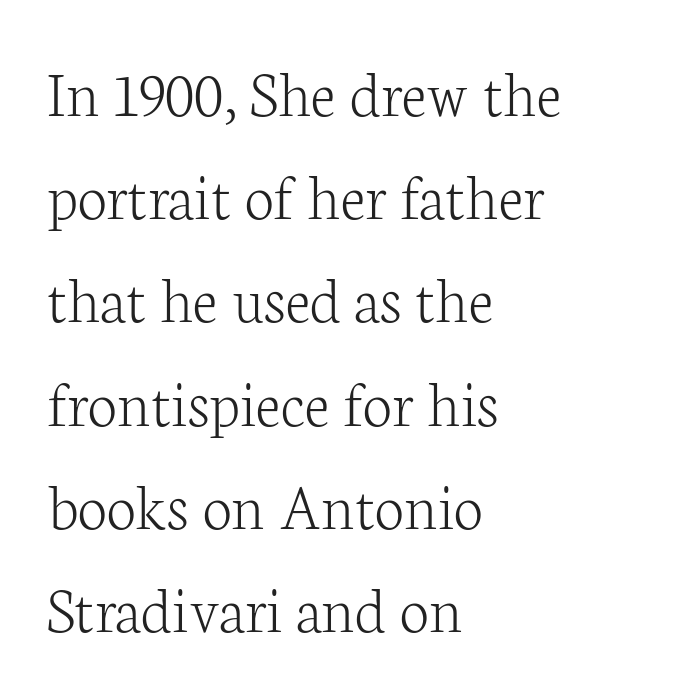
{"serif": "yes", "italic": "no", "bold": "no", "weight": "light", "width": "normal", "stroke_contrast": "low", "x_height": "medium", "monospaced": "no", "underline": "no", "align": "left", "line_spacing": "normal", "line_spacing_ratio": 1.54, "letter_spacing": "normal", "letter_spacing_em": 0.0, "glyph_px": 67}
